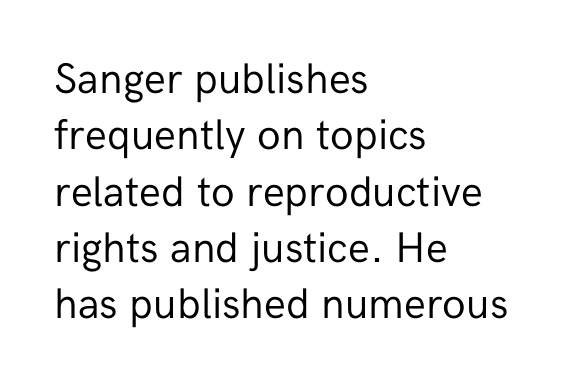
Q: Is the text bold? A: No.
Q: Is the text italic (slanted)? A: No, it is upright.
Q: Is the typeface a serif or a sans-serif typeface? A: Sans-serif.
Q: Is the text underlined? A: No.
Q: How is the paragraph aligned? A: Left-aligned.
Q: Is the spacing between letters normal or unusually wide? A: Normal.
Q: Is the spacing between lines tight, normal or loose? A: Normal.
Q: Width (condensed, normal, or wide)? A: Normal.
Q: Stroke contrast? A: Low.
Q: x-height? A: Medium.
Q: Monospaced? A: No.
